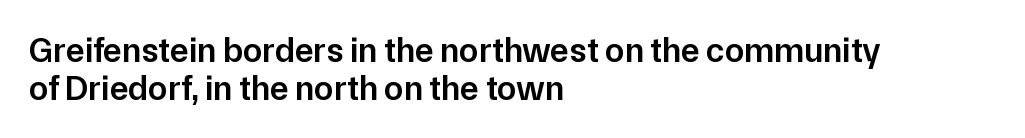
{"serif": "no", "italic": "no", "bold": "semi", "weight": "semibold", "width": "normal", "stroke_contrast": "low", "x_height": "medium", "monospaced": "no", "underline": "no", "align": "left", "line_spacing": "tight", "line_spacing_ratio": 1.08, "letter_spacing": "normal", "letter_spacing_em": 0.0, "glyph_px": 35}
